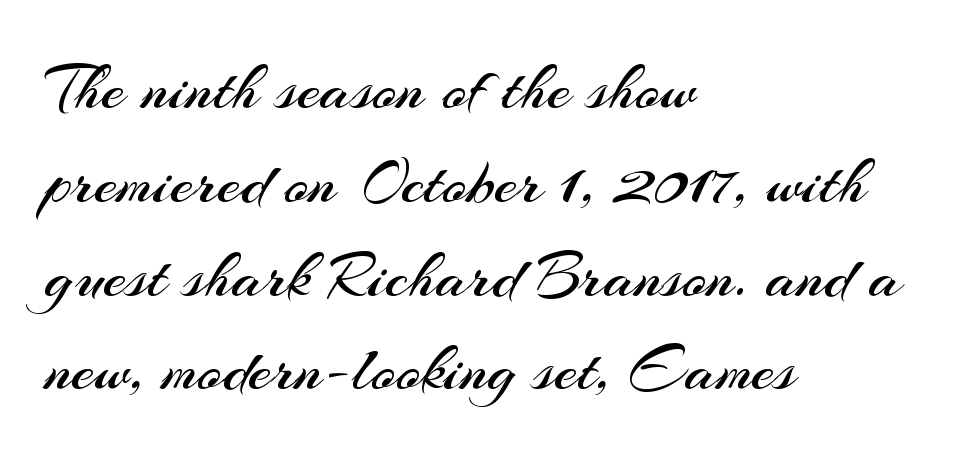
{"serif": "no", "bold": "no", "weight": "regular", "width": "normal", "stroke_contrast": "medium", "x_height": "small", "monospaced": "no", "underline": "no", "align": "left", "line_spacing": "normal", "line_spacing_ratio": 1.4, "letter_spacing": "normal", "letter_spacing_em": 0.0, "glyph_px": 67}
